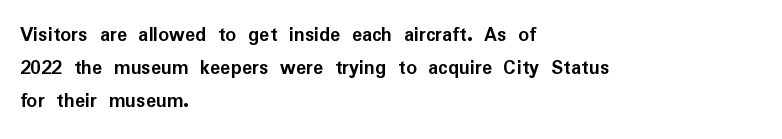
The image shows 21 px bold type, upright; set left-aligned, normal line spacing (1.58x), normal letter spacing, not underlined.
